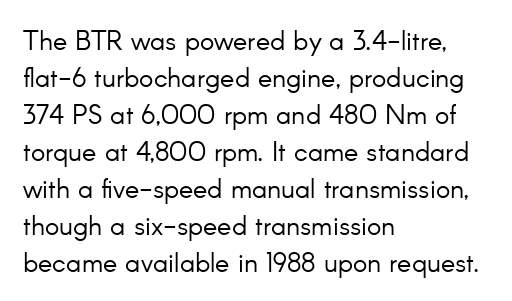
{"italic": "no", "bold": "no", "underline": "no", "align": "left", "line_spacing": "normal", "line_spacing_ratio": 1.37, "letter_spacing": "normal", "letter_spacing_em": 0.0, "glyph_px": 27}
